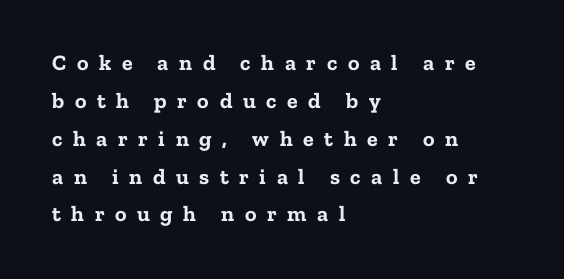
Q: Is the text bold? A: Yes.
Q: Is the text italic (slanted)? A: No, it is upright.
Q: Is the text underlined? A: No.
Q: How is the paragraph aligned? A: Left-aligned.
Q: Is the spacing between letters normal or unusually wide? A: Unusually wide.
